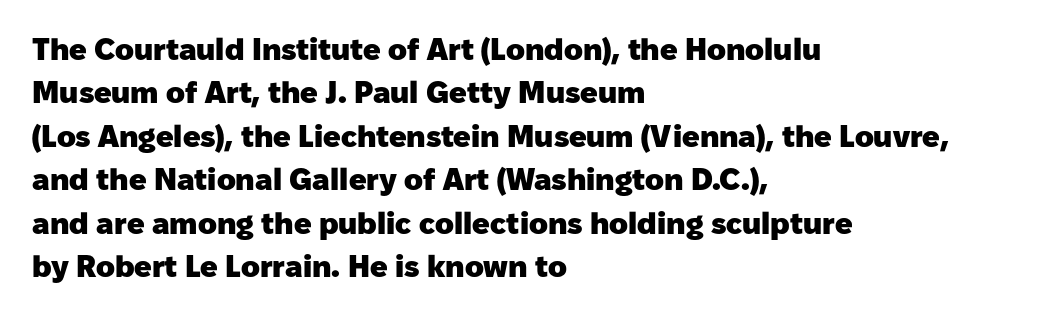
{"serif": "no", "italic": "no", "bold": "yes", "weight": "heavy", "width": "normal", "stroke_contrast": "low", "x_height": "medium", "monospaced": "no", "underline": "no", "align": "left", "line_spacing": "normal", "line_spacing_ratio": 1.4, "letter_spacing": "normal", "letter_spacing_em": 0.0, "glyph_px": 31}
